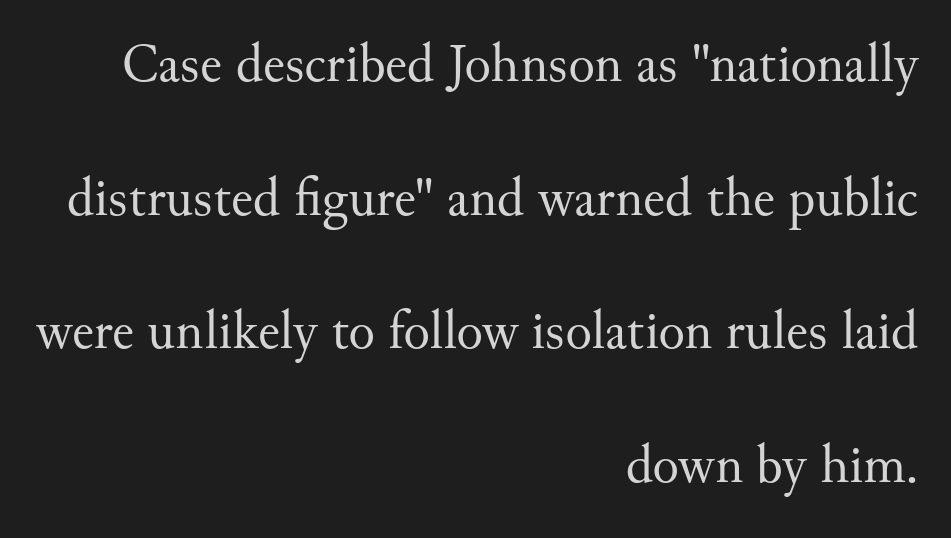
{"serif": "yes", "italic": "no", "bold": "no", "weight": "regular", "width": "normal", "stroke_contrast": "medium", "x_height": "small", "monospaced": "no", "underline": "no", "align": "right", "line_spacing": "loose", "line_spacing_ratio": 2.43, "letter_spacing": "normal", "letter_spacing_em": 0.0, "glyph_px": 55}
